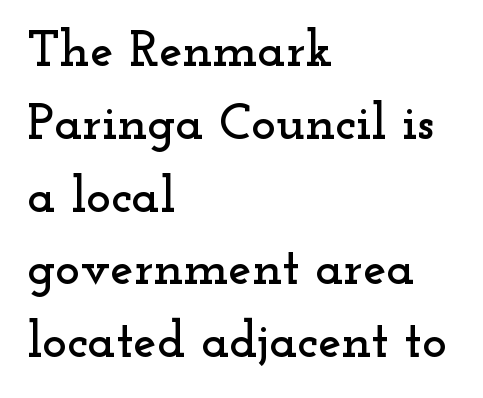
The image shows 52 px wide serif type, upright; set left-aligned, normal line spacing (1.4x), normal letter spacing, not underlined; low stroke contrast and a small x-height.
